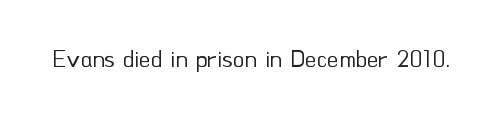
{"italic": "no", "bold": "no", "underline": "no", "letter_spacing": "normal", "letter_spacing_em": 0.0, "glyph_px": 24}
